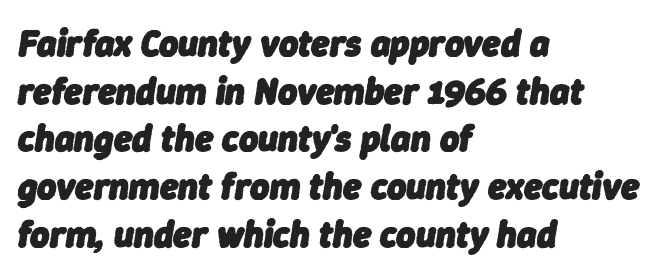
Q: Is the text bold? A: Yes.
Q: Is the text italic (slanted)? A: Yes, it leans right by about 9 degrees.
Q: Is the text underlined? A: No.
Q: How is the paragraph aligned? A: Left-aligned.
Q: Is the spacing between letters normal or unusually wide? A: Normal.
Q: Is the spacing between lines tight, normal or loose? A: Normal.
Q: Width (condensed, normal, or wide)? A: Normal.
Q: Stroke contrast? A: Low.
Q: x-height? A: Medium.
Q: Monospaced? A: No.
